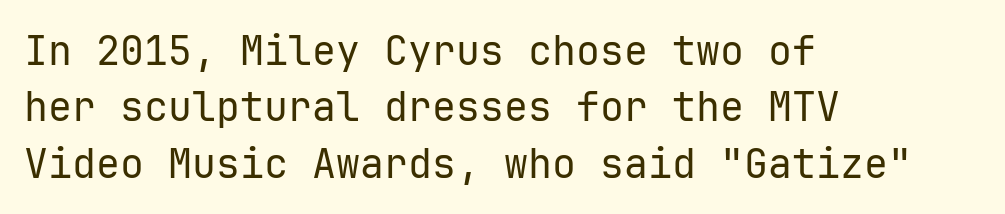
Q: Is the text bold? A: No.
Q: Is the text italic (slanted)? A: No, it is upright.
Q: Is the typeface a serif or a sans-serif typeface? A: Sans-serif.
Q: Is the text underlined? A: No.
Q: How is the paragraph aligned? A: Left-aligned.
Q: Is the spacing between letters normal or unusually wide? A: Normal.
Q: Is the spacing between lines tight, normal or loose? A: Normal.
Q: Width (condensed, normal, or wide)? A: Normal.
Q: Stroke contrast? A: Low.
Q: x-height? A: Medium.
Q: Monospaced? A: Yes.
